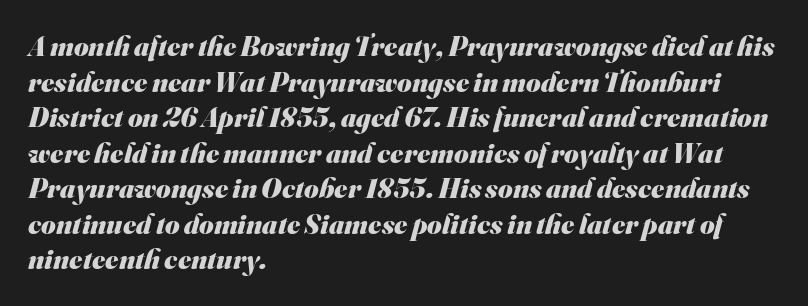
The image shows 28 px heavy sans-serif type; set left-aligned, normal line spacing (1.27x), normal letter spacing, not underlined; medium stroke contrast and a small x-height.
